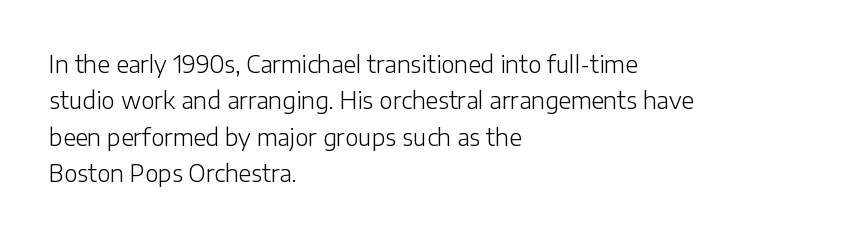
Compared with typical paragraphs, the rows here are spaced about the same. The letterforms sit at book weight or below. Ascenders rise straight up at ninety degrees. The lines are quadded left. Check the space under the baseline: it is left empty. Tracking value appears to be zero — textbook default spacing.
